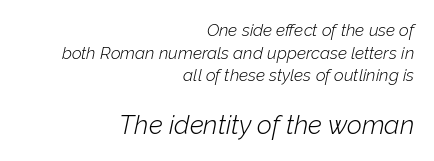
{"italic": "yes", "lean": "right", "slant_degrees": 12, "bold": "no", "underline": "no", "align": "right", "line_spacing": "normal", "line_spacing_ratio": 1.33, "letter_spacing": "normal", "letter_spacing_em": 0.0, "larger_block": "second", "size_ratio": 1.53, "glyph_px": 26}
